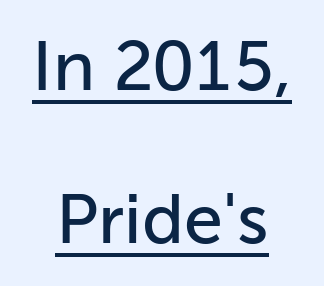
The image shows 70 px sans-serif type, upright; set centered, loose line spacing (2.18x), normal letter spacing, underlined; low stroke contrast and a medium x-height.
